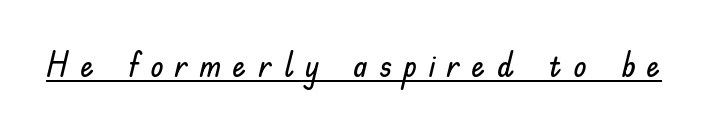
{"serif": "no", "width": "normal", "stroke_contrast": "low", "x_height": "small", "monospaced": "no", "underline": "yes", "letter_spacing": "wide", "letter_spacing_em": 0.34, "glyph_px": 34}
